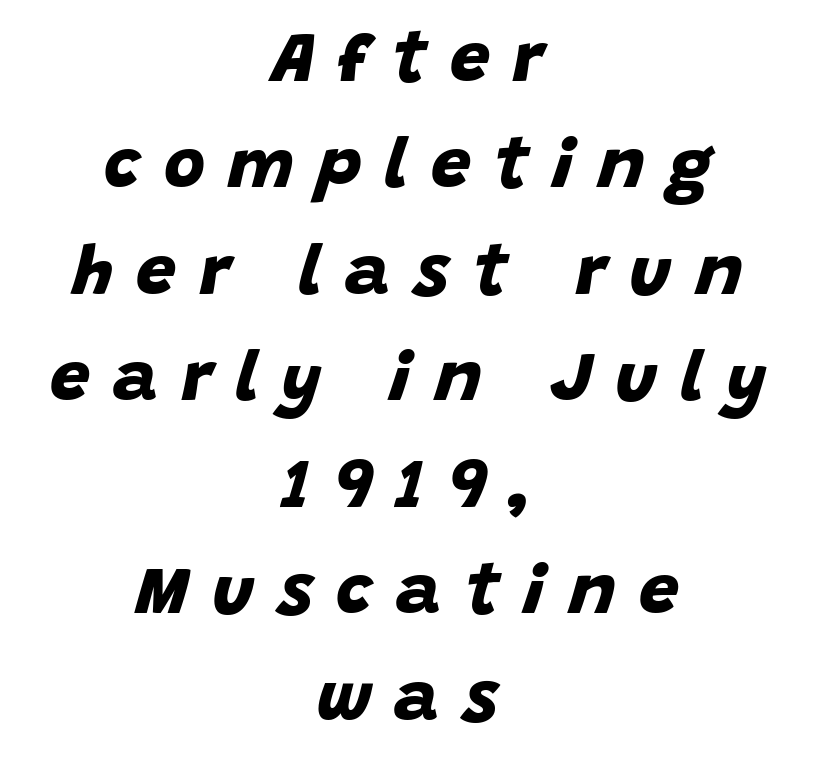
The image shows 71 px bold sans-serif type; set centered, normal line spacing (1.5x), unusually wide letter spacing (+0.33 em), not underlined; low stroke contrast and a large x-height.
